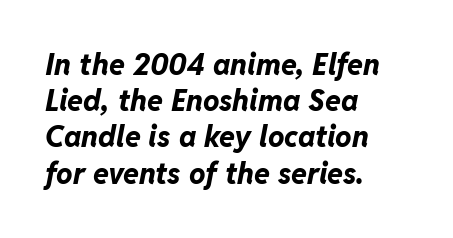
Q: Is the text bold? A: Yes.
Q: Is the text italic (slanted)? A: Yes, it leans right by about 11 degrees.
Q: Is the text underlined? A: No.
Q: How is the paragraph aligned? A: Left-aligned.
Q: Is the spacing between letters normal or unusually wide? A: Normal.
Q: Is the spacing between lines tight, normal or loose? A: Normal.
Q: Width (condensed, normal, or wide)? A: Normal.
Q: Stroke contrast? A: Low.
Q: x-height? A: Medium.
Q: Monospaced? A: No.
